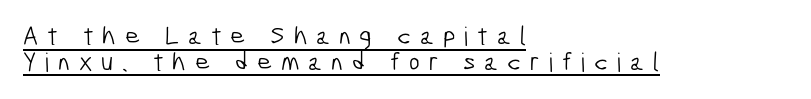
Compared with undecorated copy, this sample adds a rule below the words. Is the stroke heavy? The answer is a plain regular-or-lighter. If you measured baseline to baseline, you'd find a short distance. One-word summary of the alignment: left. These lines have a slow, spaced-out rhythm from letter to letter.
